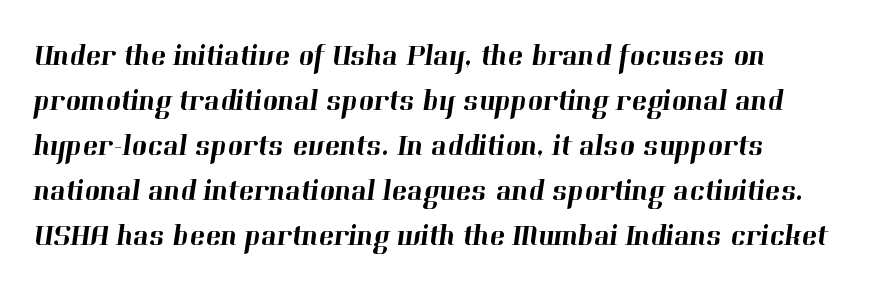
The gaps between neighbouring characters are ordinary and unremarkable. Descenders are the only things crossing below the line. The designer left line spacing at the default. Character widths vary here, with narrow letters taking less room than wide ones.
